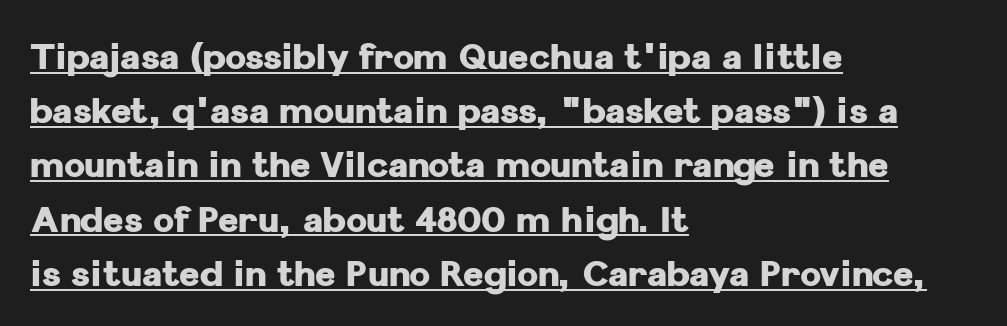
Q: Is the text bold? A: Yes.
Q: Is the text italic (slanted)? A: No, it is upright.
Q: Is the typeface a serif or a sans-serif typeface? A: Sans-serif.
Q: Is the text underlined? A: Yes.
Q: How is the paragraph aligned? A: Left-aligned.
Q: Is the spacing between letters normal or unusually wide? A: Normal.
Q: Is the spacing between lines tight, normal or loose? A: Normal.
Q: Width (condensed, normal, or wide)? A: Normal.
Q: Stroke contrast? A: Low.
Q: x-height? A: Medium.
Q: Monospaced? A: No.
